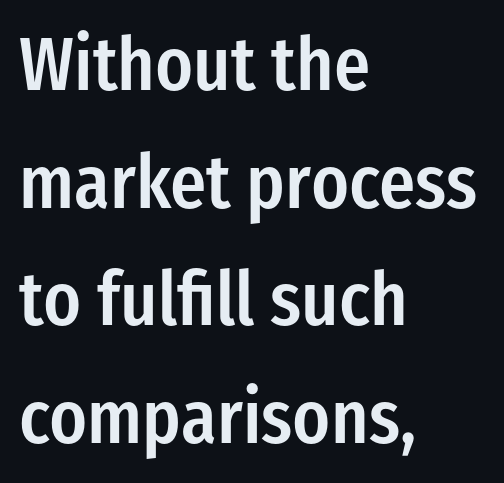
{"serif": "no", "italic": "no", "bold": "semi", "weight": "semibold", "width": "condensed", "stroke_contrast": "low", "x_height": "medium", "monospaced": "no", "underline": "no", "align": "left", "line_spacing": "normal", "line_spacing_ratio": 1.57, "letter_spacing": "normal", "letter_spacing_em": 0.0, "glyph_px": 75}
